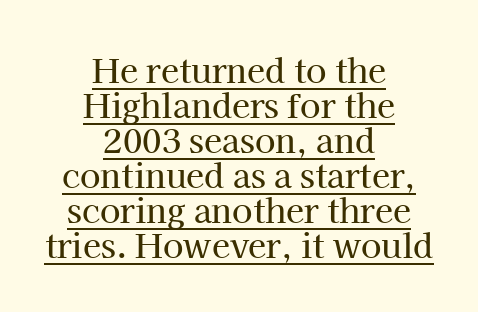
The image shows 33 px serif type, upright; set centered, tight line spacing (1.06x), normal letter spacing, underlined; high stroke contrast and a medium x-height.
